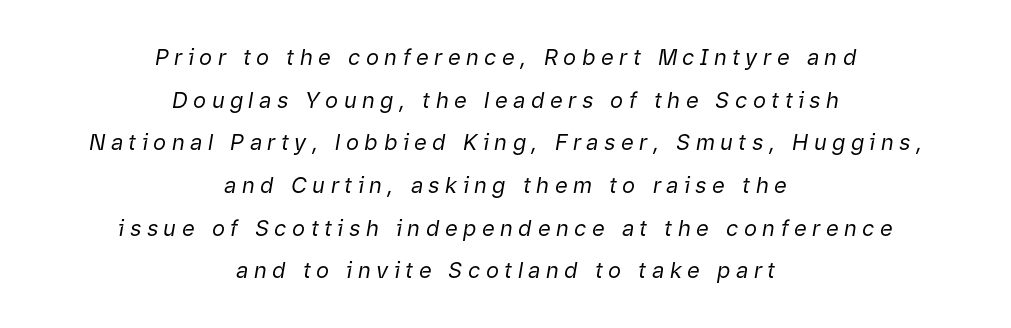
The image shows 22 px text type, italic (leaning right); set centered, loose line spacing (1.94x), unusually wide letter spacing (+0.25 em), not underlined.
